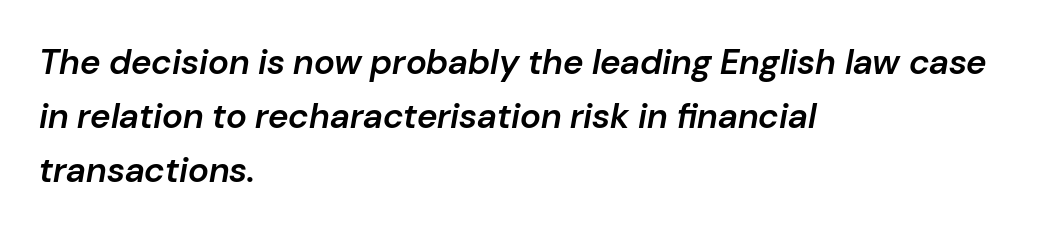
The image shows 35 px semibold type, italic (leaning right); set left-aligned, normal line spacing (1.54x), normal letter spacing, not underlined; low stroke contrast and a medium x-height.
